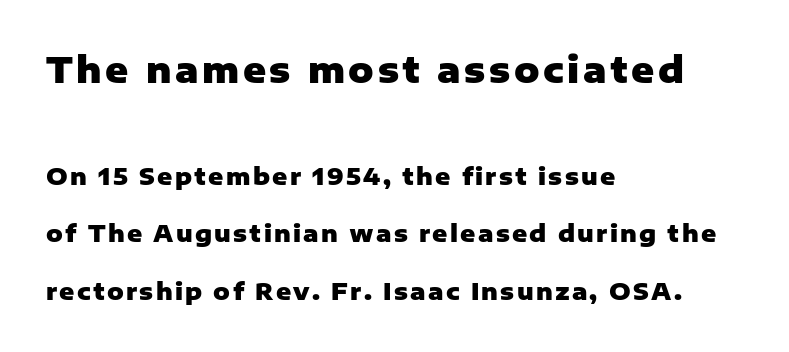
Q: Is the text bold? A: Yes.
Q: Is the text italic (slanted)? A: No, it is upright.
Q: Is the typeface a serif or a sans-serif typeface? A: Sans-serif.
Q: Is the text underlined? A: No.
Q: How is the paragraph aligned? A: Left-aligned.
Q: Is the spacing between lines tight, normal or loose? A: Loose.
Q: Which block of text is set in a larger size, the first (top) or the second (bottom)? A: The first (top) one.
Q: Width (condensed, normal, or wide)? A: Normal.
Q: Stroke contrast? A: Low.
Q: x-height? A: Medium.
Q: Monospaced? A: No.
